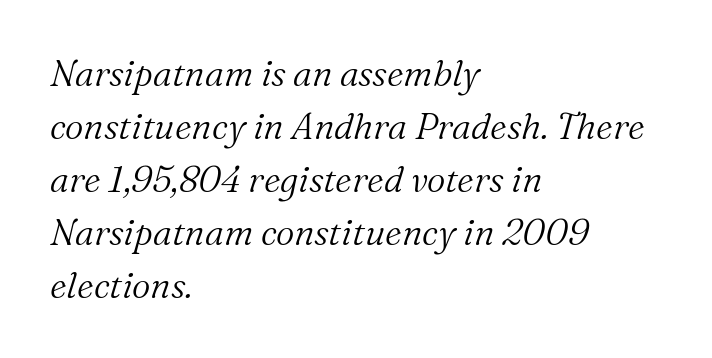
{"serif": "yes", "italic": "yes", "lean": "right", "slant_degrees": 16, "bold": "no", "weight": "light", "width": "normal", "stroke_contrast": "medium", "x_height": "medium", "monospaced": "no", "underline": "no", "align": "left", "line_spacing": "normal", "line_spacing_ratio": 1.47, "letter_spacing": "normal", "letter_spacing_em": 0.0, "glyph_px": 36}
